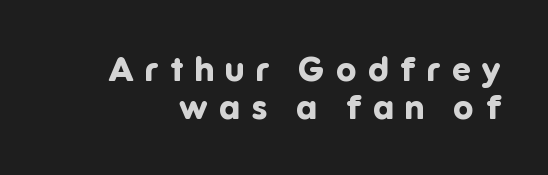
The leading is snug, giving the passage a crowded texture. The passage shown is typed in a proportional face where columns would drift. What weight is shown? A full bold with thick strokes. What stands out about the letter spacing? Its width — letters are far apart.
